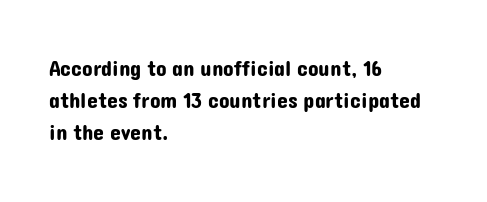
{"italic": "no", "underline": "no", "align": "left", "line_spacing": "normal", "line_spacing_ratio": 1.45, "letter_spacing": "normal", "letter_spacing_em": 0.0, "glyph_px": 22}
